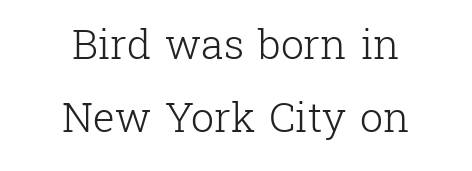
Posture: upright roman. This sample is center-justified, so both line endings float freely. A bare baseline throughout the passage. These lines are rendered in a variable-pitch font. Nothing unusual about the tracking: characters are spaced as the font intends.
